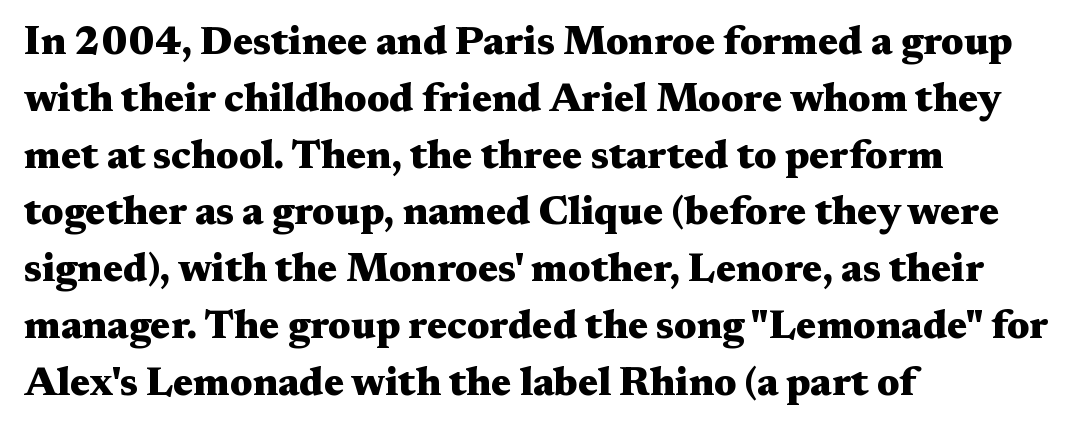
The image shows 40 px heavy, wide serif type, upright; set left-aligned, normal line spacing (1.42x), normal letter spacing, not underlined; medium stroke contrast and a medium x-height.
